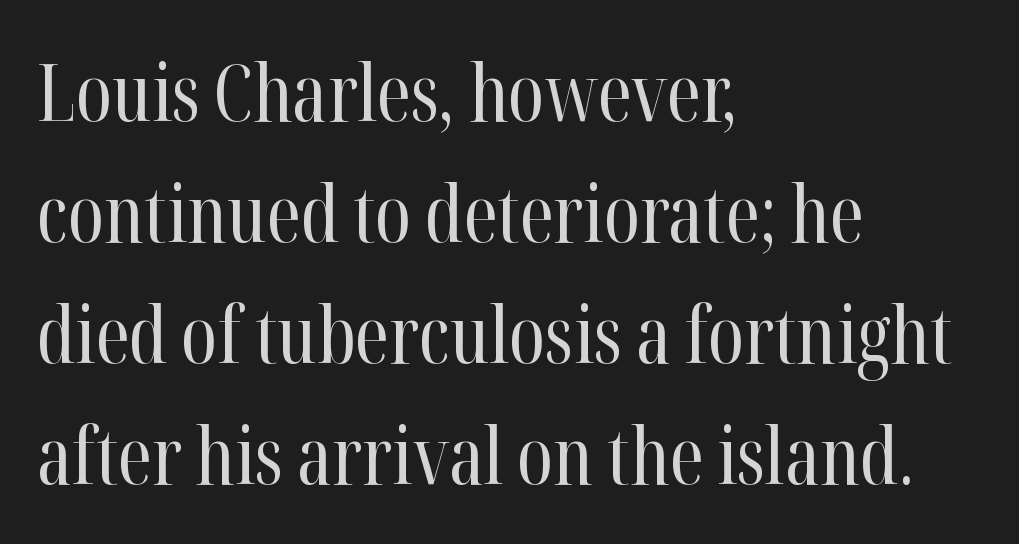
Q: Is the text bold? A: No.
Q: Is the text italic (slanted)? A: No, it is upright.
Q: Is the typeface a serif or a sans-serif typeface? A: Serif.
Q: Is the text underlined? A: No.
Q: How is the paragraph aligned? A: Left-aligned.
Q: Is the spacing between letters normal or unusually wide? A: Normal.
Q: Is the spacing between lines tight, normal or loose? A: Normal.
Q: Width (condensed, normal, or wide)? A: Condensed.
Q: Stroke contrast? A: High.
Q: x-height? A: Medium.
Q: Monospaced? A: No.
